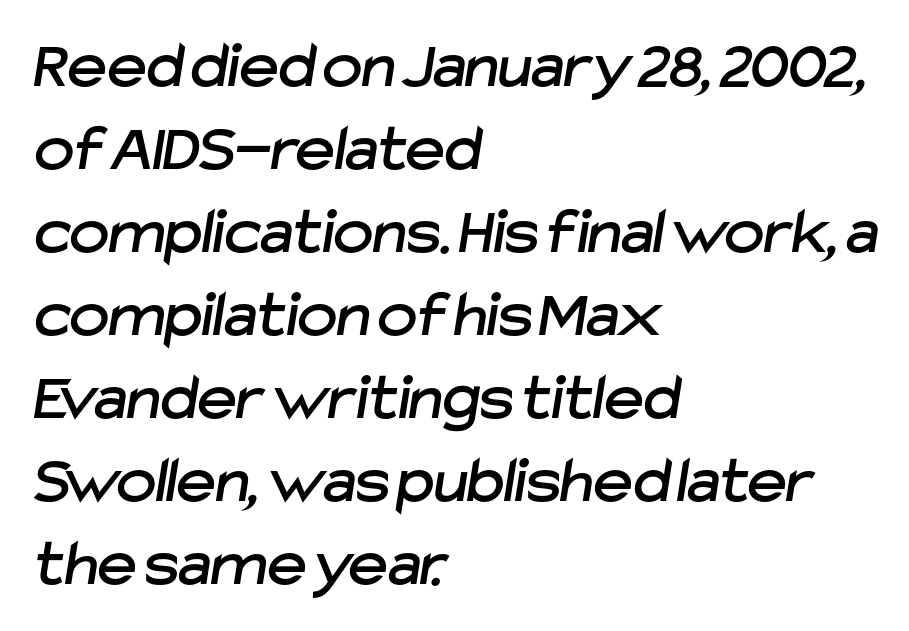
{"serif": "no", "width": "normal", "stroke_contrast": "low", "x_height": "medium", "monospaced": "no", "underline": "no", "align": "left", "line_spacing_ratio": 1.24, "letter_spacing": "normal", "letter_spacing_em": 0.0, "glyph_px": 67}
